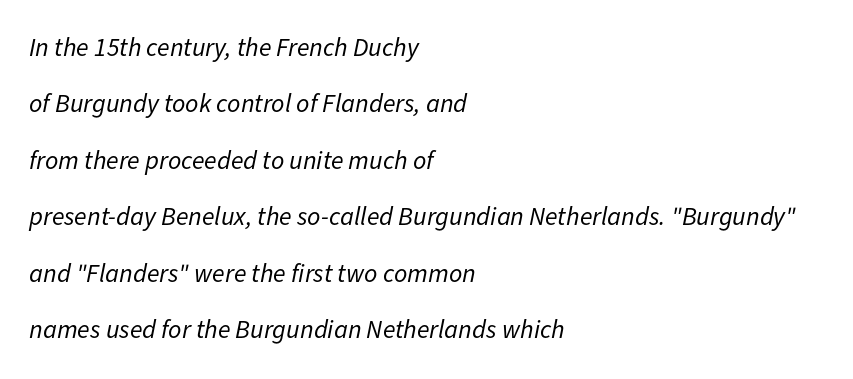
Standard letterfit; no display-style spreading of the glyphs. The block of text is sparse from top to bottom, with ample space between rows. Underline: absent. Ink coverage per letter is moderate at most.
